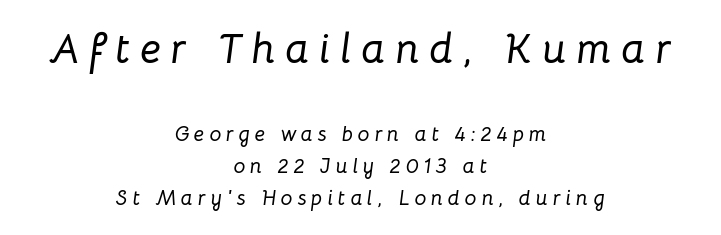
Descenders are the only things crossing below the line. The leading is moderate, giving the passage an even texture. Leftover space on each line is divided equally before and after the words. Words appear elongated and porous because spacing is wide. The passage shown is typed in a proportional face where columns would drift. Is the lower block the larger one? No — the upper block carries the bigger type.
